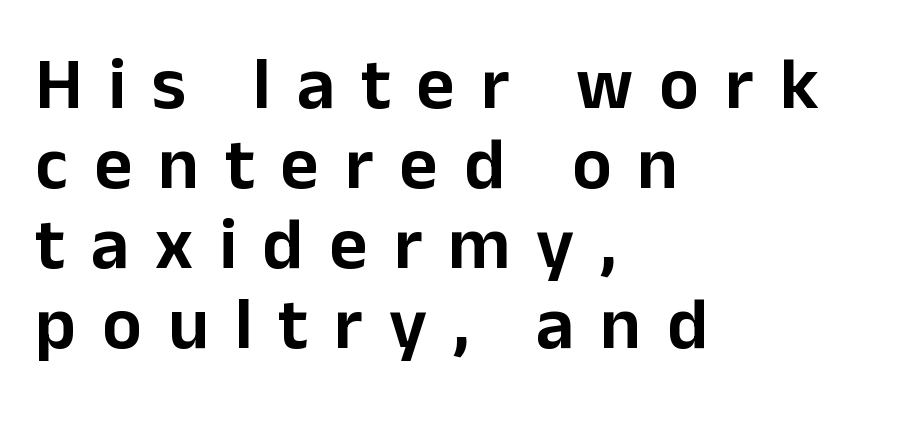
{"serif": "no", "italic": "no", "width": "normal", "stroke_contrast": "low", "x_height": "medium", "monospaced": "no", "underline": "no", "align": "left", "line_spacing": "tight", "line_spacing_ratio": 1.08, "letter_spacing": "wide", "letter_spacing_em": 0.35, "glyph_px": 74}
